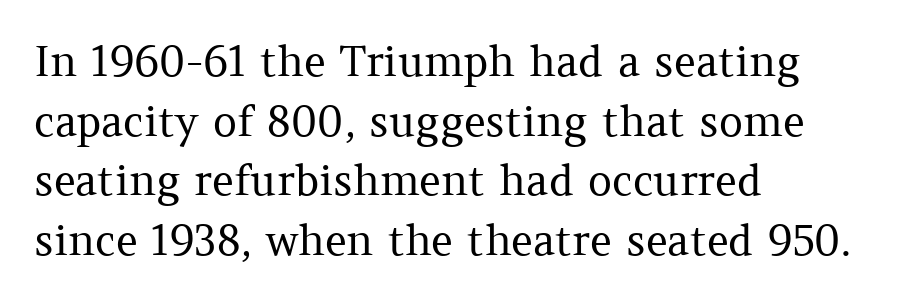
The typography opts for an upright posture over an oblique one. Any mark beneath the type? The region is blank. Each new line begins a customary step beneath the previous one. Is the stroke heavy? The answer is a plain regular-or-lighter.
